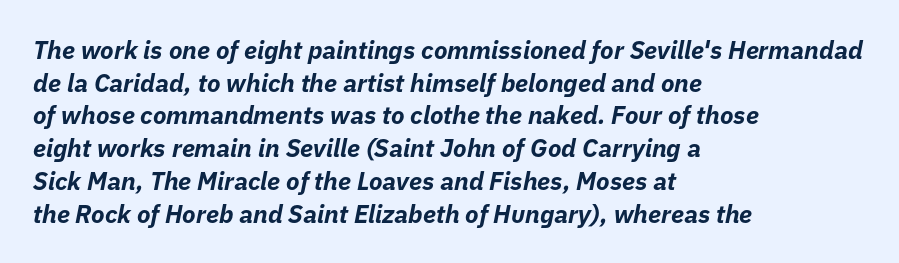
{"italic": "yes", "lean": "right", "slant_degrees": 11, "bold": "yes", "underline": "no", "align": "left", "line_spacing": "normal", "line_spacing_ratio": 1.31, "letter_spacing": "normal", "letter_spacing_em": 0.0, "glyph_px": 25}
